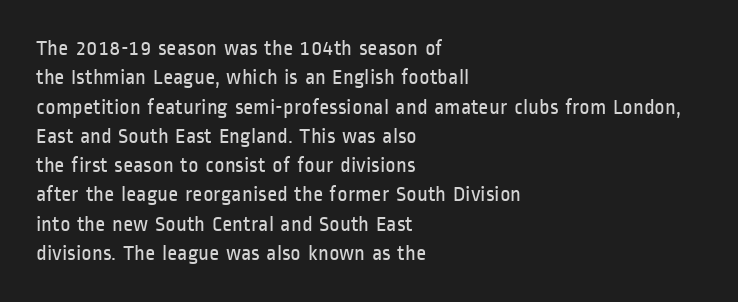
Caption: face not bold, strokes unweighted. Whoever set this chose a conventional vertical rhythm. This sample uses plain, unmodified letter spacing. The lettering stays uniformly vertical, giving the passage a roman look. Rule under the text: the space is simply empty.
